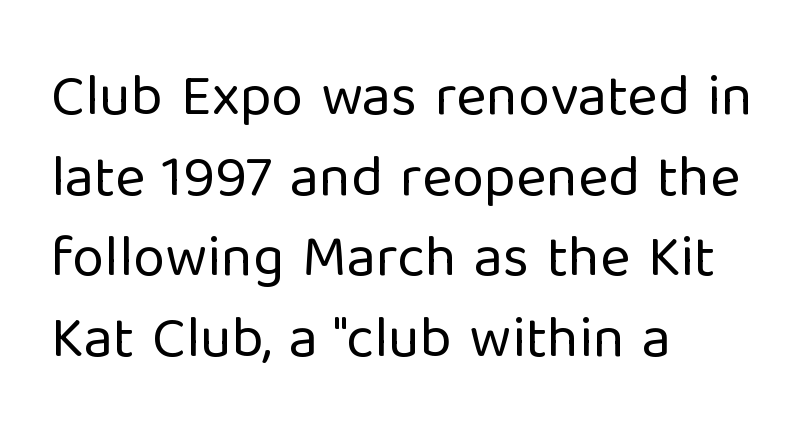
{"serif": "no", "italic": "no", "bold": "no", "weight": "regular", "width": "normal", "stroke_contrast": "low", "x_height": "medium", "monospaced": "no", "underline": "no", "align": "left", "line_spacing": "normal", "line_spacing_ratio": 1.39, "letter_spacing": "normal", "letter_spacing_em": 0.0, "glyph_px": 58}
